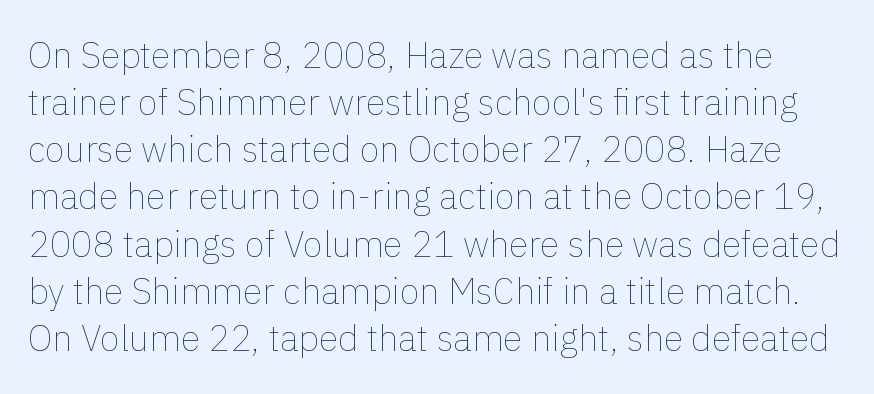
The image shows 36 px thin type, upright; set normal line spacing (1.31x), normal letter spacing, not underlined; low stroke contrast and a medium x-height.
